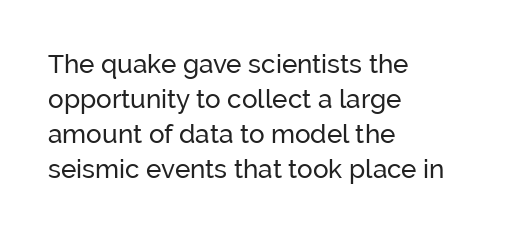
The strip under each line holds only bare page. Short note: letters normally spaced. The axis of the letterforms is exactly vertical. Line spacing here is normal. The rendering anchors every line to the left-hand side.
